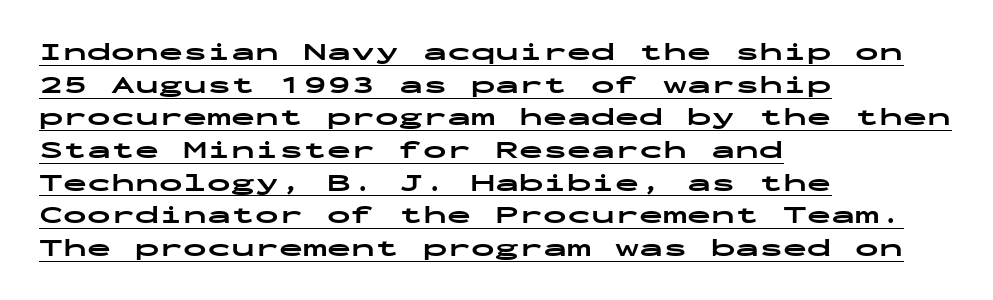
Q: Is the text bold? A: Yes.
Q: Is the text italic (slanted)? A: No, it is upright.
Q: Is the text underlined? A: Yes.
Q: How is the paragraph aligned? A: Left-aligned.
Q: Is the spacing between letters normal or unusually wide? A: Normal.
Q: Is the spacing between lines tight, normal or loose? A: Normal.
